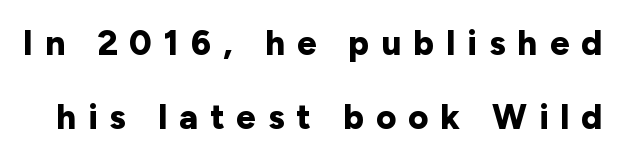
The letters advance in unequal steps, a hallmark of proportional type. Inter-character spacing is expanded well beyond the font's built-in metrics. Are there feet on the stems? There aren't — it's a sans. Tall strokes in this sample are plumb rather than angled.
